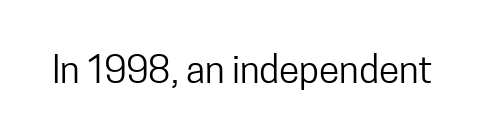
The image shows 37 px regular-weight, condensed sans-serif type, upright; set normal letter spacing, not underlined; low stroke contrast and a medium x-height.
